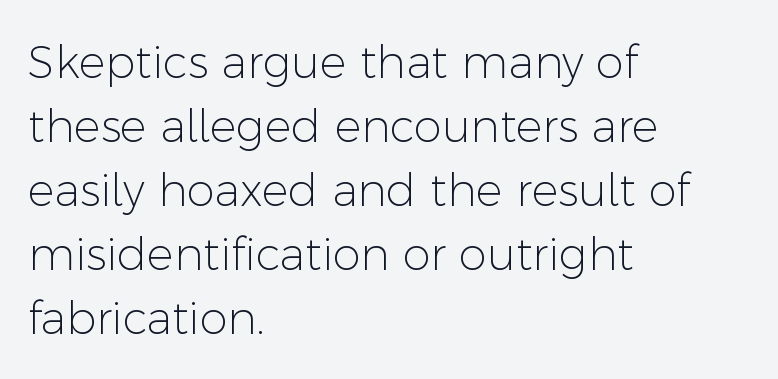
Q: Is the text bold? A: No.
Q: Is the text italic (slanted)? A: No, it is upright.
Q: Is the typeface a serif or a sans-serif typeface? A: Sans-serif.
Q: Is the text underlined? A: No.
Q: How is the paragraph aligned? A: Left-aligned.
Q: Is the spacing between letters normal or unusually wide? A: Normal.
Q: Is the spacing between lines tight, normal or loose? A: Normal.
Q: Width (condensed, normal, or wide)? A: Normal.
Q: Stroke contrast? A: Low.
Q: x-height? A: Medium.
Q: Monospaced? A: No.
